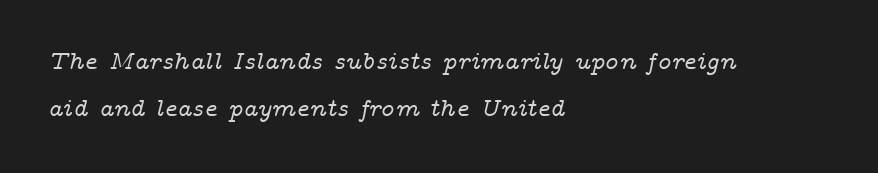
{"italic": "yes", "lean": "right", "slant_degrees": 14, "underline": "no", "align": "left", "line_spacing_ratio": 1.87, "letter_spacing": "normal", "letter_spacing_em": 0.0, "glyph_px": 25}
